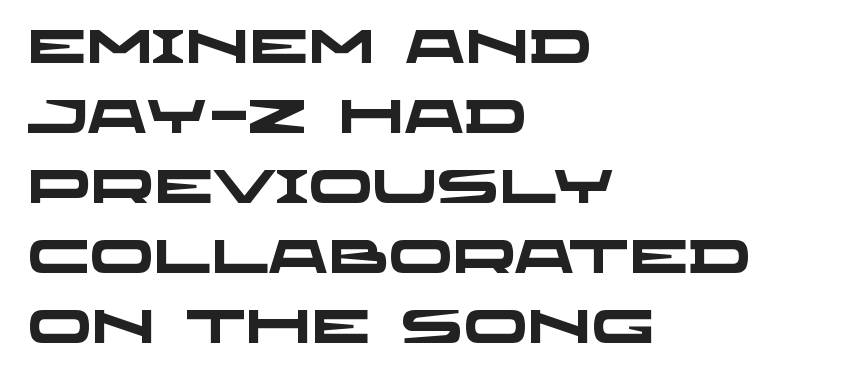
Honestly, the letter spacing is just normal — you wouldn't notice it. These lines are set flush left with a ragged right edge. Weight: bold. The string is rendered with underlining switched off. A typesetter would call this proportional, since set widths differ per character.
